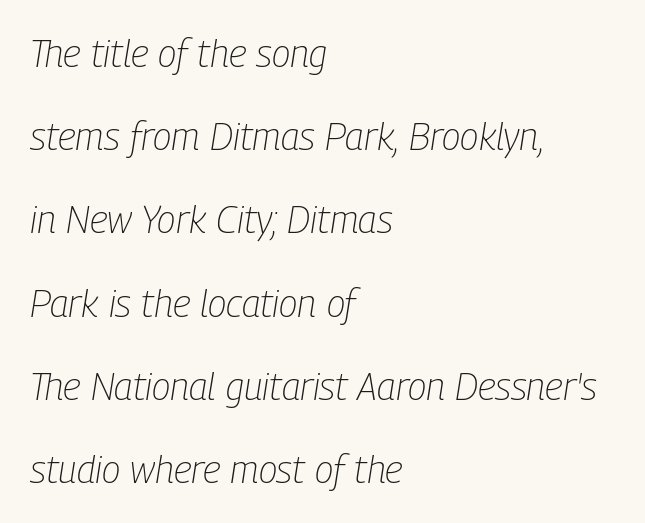
There's an unmistakable incline to the writing here. If you drew a ruler down the left edge, every line would touch it. Is the stroke heavy? The answer is a plain regular-or-lighter. Note the varied advance widths — an 'i' is clearly narrower than an 'm'.
